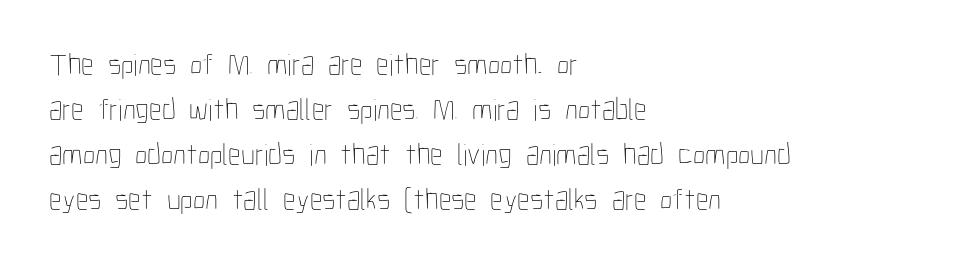
Q: Is the text bold? A: No.
Q: Is the text italic (slanted)? A: No, it is upright.
Q: Is the text underlined? A: No.
Q: How is the paragraph aligned? A: Left-aligned.
Q: Is the spacing between letters normal or unusually wide? A: Normal.
Q: Is the spacing between lines tight, normal or loose? A: Normal.
Q: Width (condensed, normal, or wide)? A: Condensed.
Q: Stroke contrast? A: Low.
Q: x-height? A: Medium.
Q: Monospaced? A: No.
